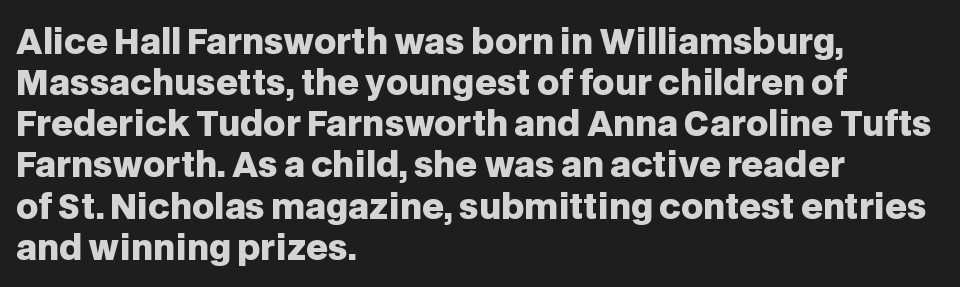
Spacing between characters is what you'd get straight out of the box. Italic: no, the glyphs are upright roman. The paragraph has a hard left edge and a soft right edge. The space directly below the letters is spotless.
